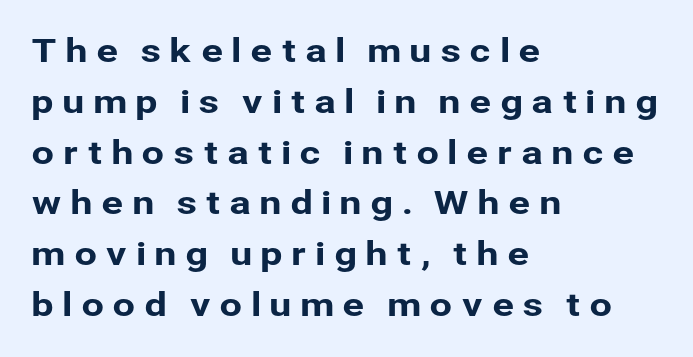
The image shows 33 px sans-serif type, upright; set left-aligned, normal line spacing (1.54x), unusually wide letter spacing (+0.24 em), not underlined; low stroke contrast and a medium x-height.
